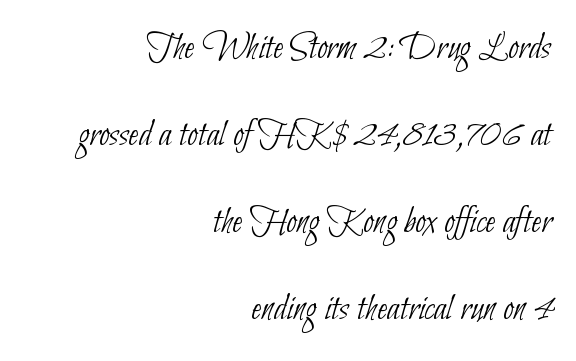
{"serif": "no", "bold": "no", "weight": "thin", "width": "condensed", "stroke_contrast": "low", "x_height": "small", "monospaced": "no", "underline": "no", "align": "right", "line_spacing": "loose", "line_spacing_ratio": 2.29, "letter_spacing": "normal", "letter_spacing_em": 0.0, "glyph_px": 38}
